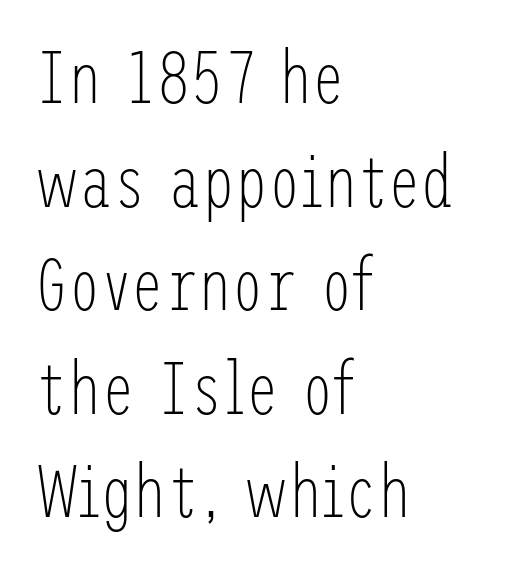
The image shows 74 px light, condensed sans-serif type, upright; set left-aligned, normal line spacing (1.4x), normal letter spacing, not underlined; low stroke contrast and a medium x-height.
